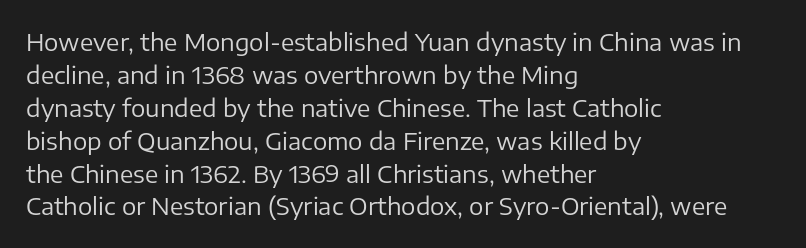
The image shows 24 px text type, upright; set left-aligned, normal line spacing (1.37x), normal letter spacing, not underlined.
